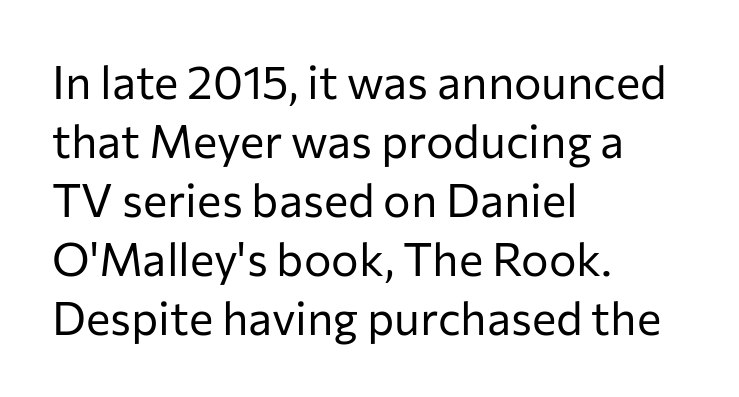
The image shows 46 px regular-weight sans-serif type, upright; set left-aligned, normal line spacing (1.28x), normal letter spacing, not underlined; low stroke contrast and a medium x-height.
